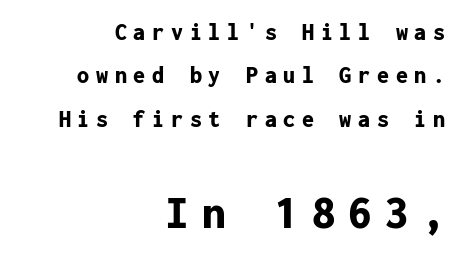
{"serif": "no", "italic": "no", "bold": "yes", "weight": "bold", "width": "normal", "stroke_contrast": "low", "x_height": "medium", "monospaced": "yes", "underline": "no", "align": "right", "line_spacing_ratio": 1.81, "letter_spacing": "wide", "letter_spacing_em": 0.28, "larger_block": "second", "size_ratio": 1.96, "glyph_px": 47}
